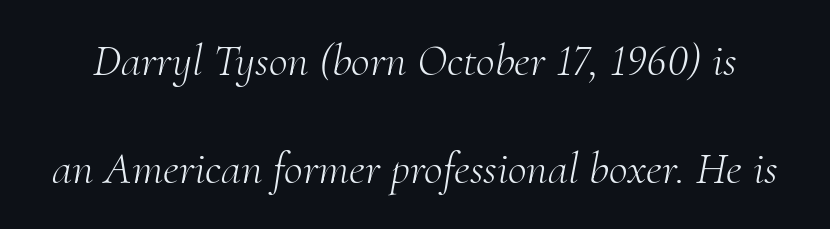
The space beneath each line is pristine and unruled. The text carries the slant typical of an italic or oblique font. The horizontal fit of the characters is conventional and even. Stems here are at most as thick as an everyday book face.
